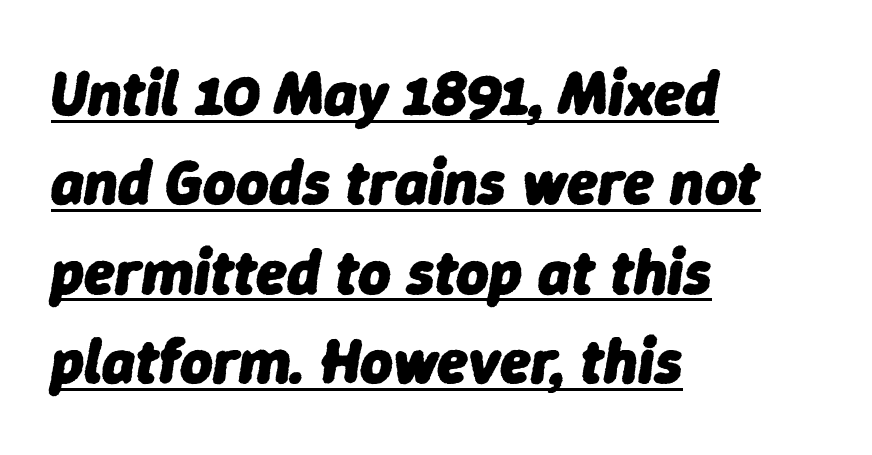
The image shows 63 px heavy type, italic (leaning right); set left-aligned, normal line spacing (1.42x), normal letter spacing, underlined; low stroke contrast and a medium x-height.
